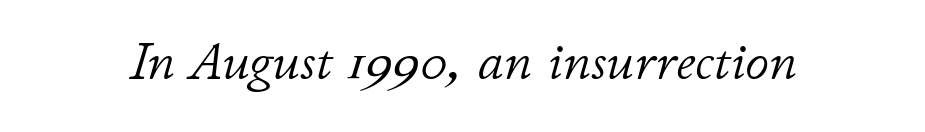
{"italic": "yes", "lean": "right", "slant_degrees": 11, "bold": "no", "weight": "light", "width": "normal", "stroke_contrast": "low", "x_height": "small", "monospaced": "no", "underline": "no", "letter_spacing": "normal", "letter_spacing_em": 0.0, "glyph_px": 53}
